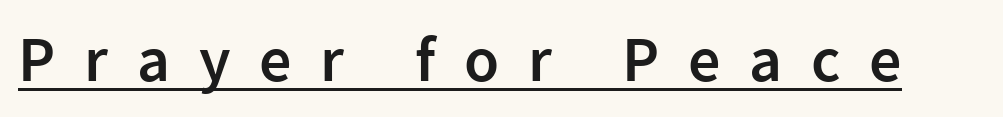
Q: Is the text bold? A: Semi-bold.
Q: Is the text italic (slanted)? A: No, it is upright.
Q: Is the typeface a serif or a sans-serif typeface? A: Sans-serif.
Q: Is the text underlined? A: Yes.
Q: Is the spacing between letters normal or unusually wide? A: Unusually wide.
Q: Width (condensed, normal, or wide)? A: Normal.
Q: Stroke contrast? A: Low.
Q: x-height? A: Medium.
Q: Monospaced? A: No.
